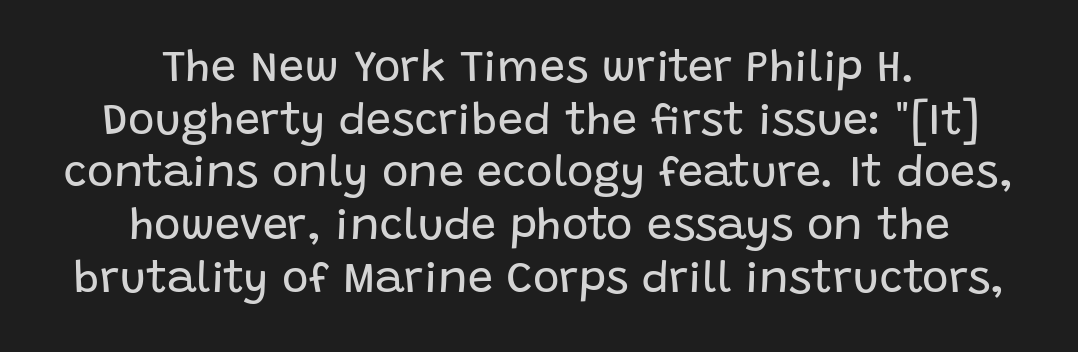
A sans-serif font was chosen for this passage. Italic? Not at all — the glyphs are vertical. The setting favours the middle, as headings and verse often do. The face used here is proportionally spaced, like ordinary book or web type.
